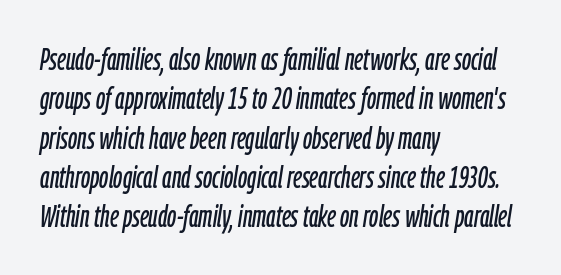
The image shows 30 px condensed type, italic (leaning right); set left-aligned, normal line spacing (1.31x), normal letter spacing, not underlined; low stroke contrast and a medium x-height.
